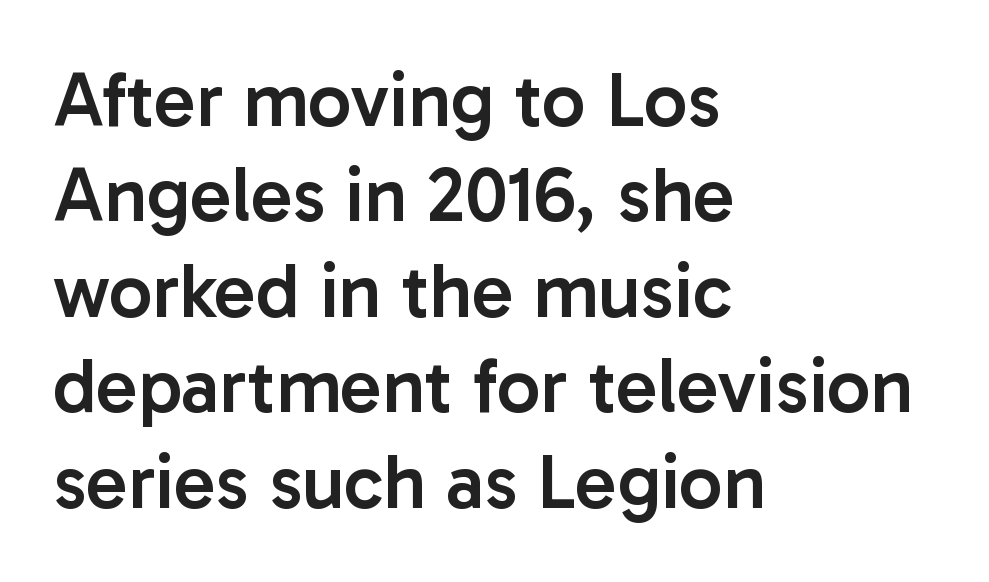
Does the weight exceed regular? Yes, but only to semibold. These lines were composed using upright roman letters. The letters advance in unequal steps, a hallmark of proportional type. Horizontal alignment here is leftward, the default for most running prose. The horizontal fit of the characters is conventional and even. Quick note: underline off.
